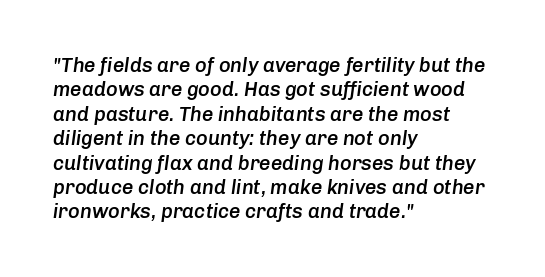
Q: Is the text bold? A: Semi-bold.
Q: Is the text italic (slanted)? A: Yes, it leans right by about 8 degrees.
Q: Is the text underlined? A: No.
Q: How is the paragraph aligned? A: Left-aligned.
Q: Is the spacing between letters normal or unusually wide? A: Normal.
